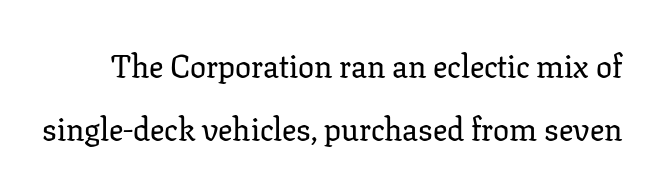
Caption: standard tracking, unaltered. Regarding leading, the lines here are spaced well apart. The letters advance in unequal steps, a hallmark of proportional type. These lines were composed using upright roman letters.
